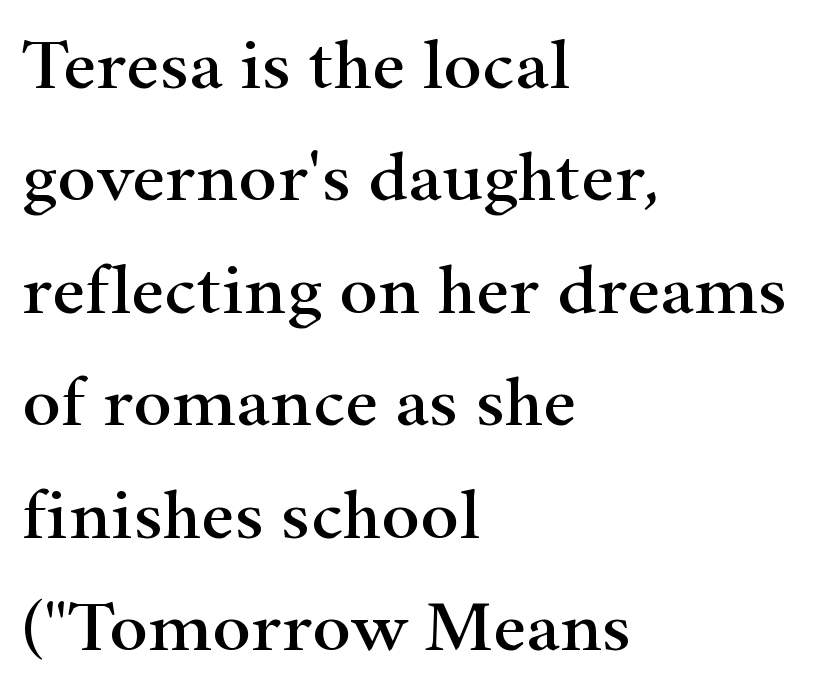
The specimen omits any rule beneath the text block's lines. Is there any slant? The stems are plumb. Regarding leading, the lines here are spaced in the standard way. The font family rendered here belongs to the serif group. The letters advance in unequal steps, a hallmark of proportional type.
